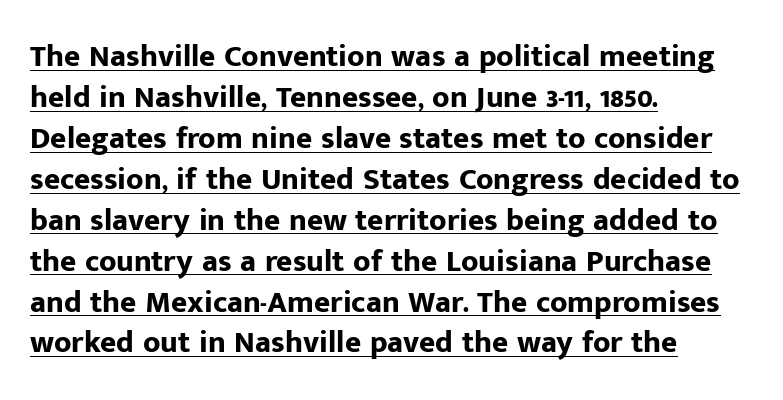
The image shows 31 px bold sans-serif type, upright; set left-aligned, normal line spacing (1.32x), normal letter spacing, underlined; low stroke contrast and a medium x-height.
